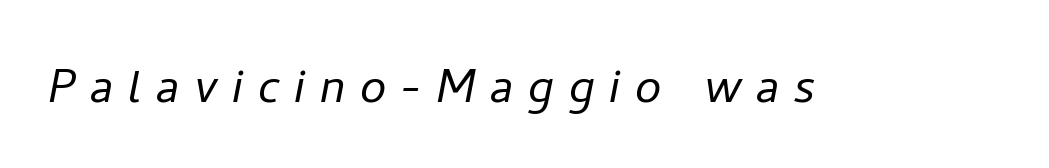
The image shows 59 px light type, italic (leaning right); set unusually wide letter spacing (+0.25 em), not underlined; low stroke contrast and a medium x-height.
